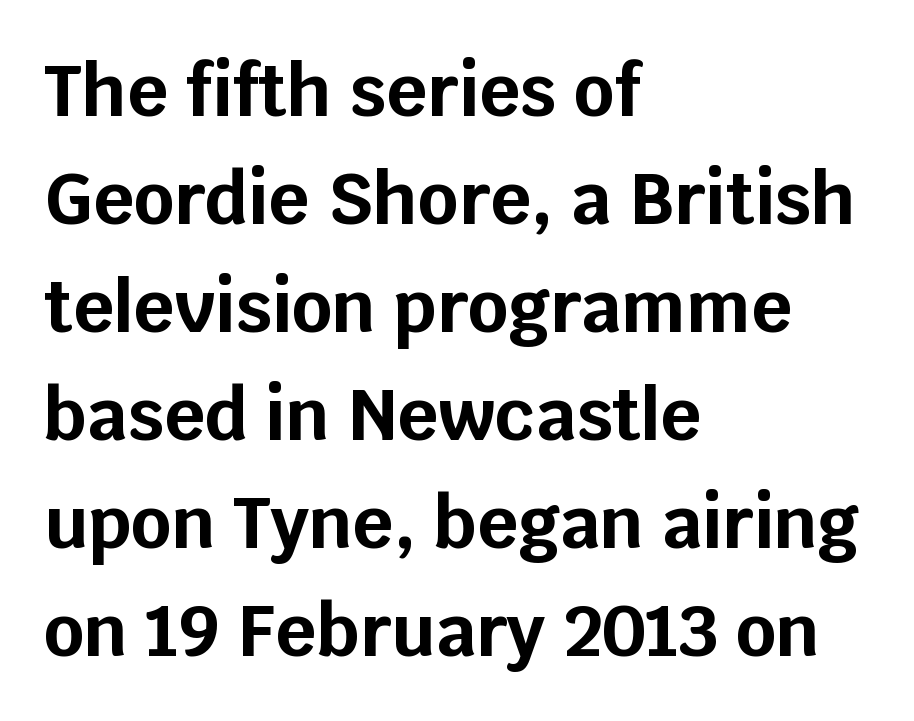
The image shows 71 px bold sans-serif type, upright; set left-aligned, normal line spacing (1.52x), normal letter spacing, not underlined; low stroke contrast and a large x-height.
